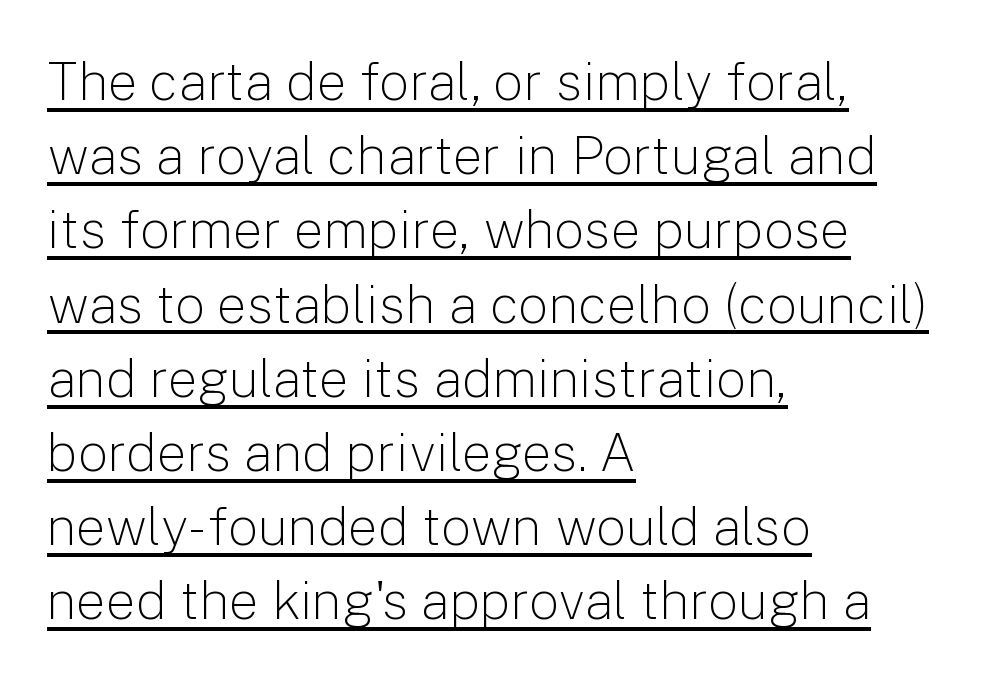
The image shows 53 px light sans-serif type, upright; set left-aligned, normal line spacing (1.4x), normal letter spacing, underlined; low stroke contrast and a medium x-height.
